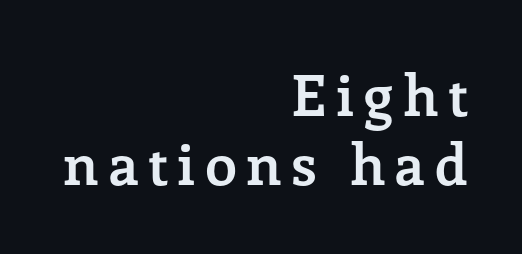
The image shows 57 px semibold serif type, upright; set right-aligned, line spacing 1.21x, not underlined; low stroke contrast and a medium x-height.
